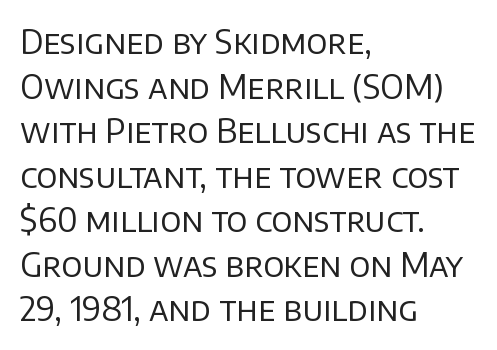
The image shows 33 px regular-weight sans-serif type, upright; set left-aligned, normal line spacing (1.35x), normal letter spacing, not underlined; low stroke contrast and a large x-height.
